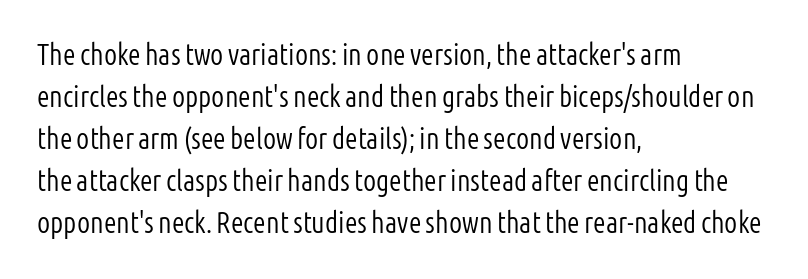
{"serif": "no", "italic": "no", "bold": "no", "weight": "light", "width": "condensed", "stroke_contrast": "low", "x_height": "medium", "monospaced": "no", "underline": "no", "align": "left", "line_spacing": "normal", "line_spacing_ratio": 1.45, "letter_spacing": "normal", "letter_spacing_em": 0.0, "glyph_px": 29}
